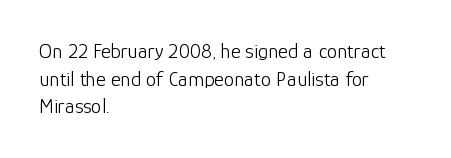
{"italic": "no", "bold": "no", "underline": "no", "align": "left", "line_spacing": "normal", "line_spacing_ratio": 1.32, "letter_spacing": "normal", "letter_spacing_em": 0.0, "glyph_px": 21}
